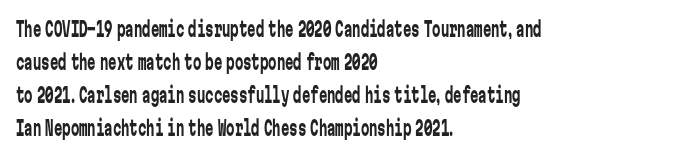
The image shows 21 px text type, upright; set left-aligned, normal line spacing (1.57x), normal letter spacing, not underlined.
